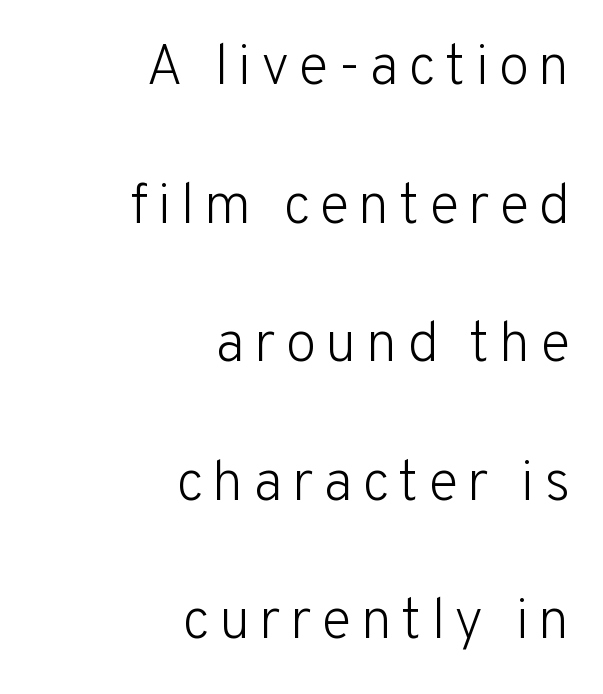
The cut favours lightness, reaching ordinary text weight at its darkest. This is sans-serif lettering, the kind often seen on screens and signage. Posture: straight, roman, zero tilt. Students, observe: this is what heavily led, spacious text looks like. Line ends are locked; line starts wander.
